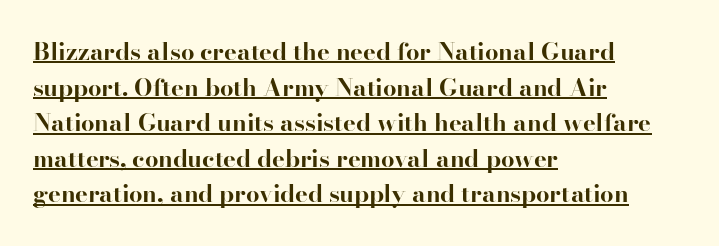
The image shows 24 px bold type, upright; set left-aligned, normal line spacing (1.48x), normal letter spacing, underlined.
